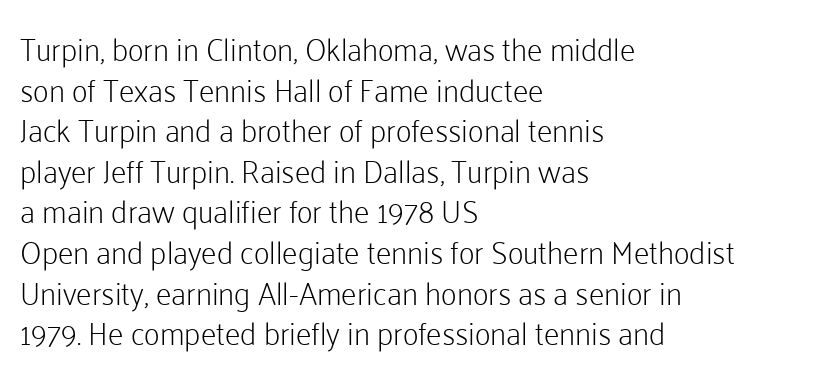
To sum up the face: it is a sans, with no serifs. Tracking value appears to be zero — textbook default spacing. Unbolded letterforms with no extra heft. Here the designer chose a conventional face with non-uniform glyph widths.
